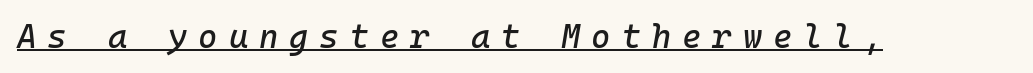
If you drew a line through each stem, it would be angled. The letters march in equal steps, a hallmark of fixed-pitch type. A baseline rule has been typeset under these characters. Look at the tracking — it's clearly loosened, letters drifting apart.
